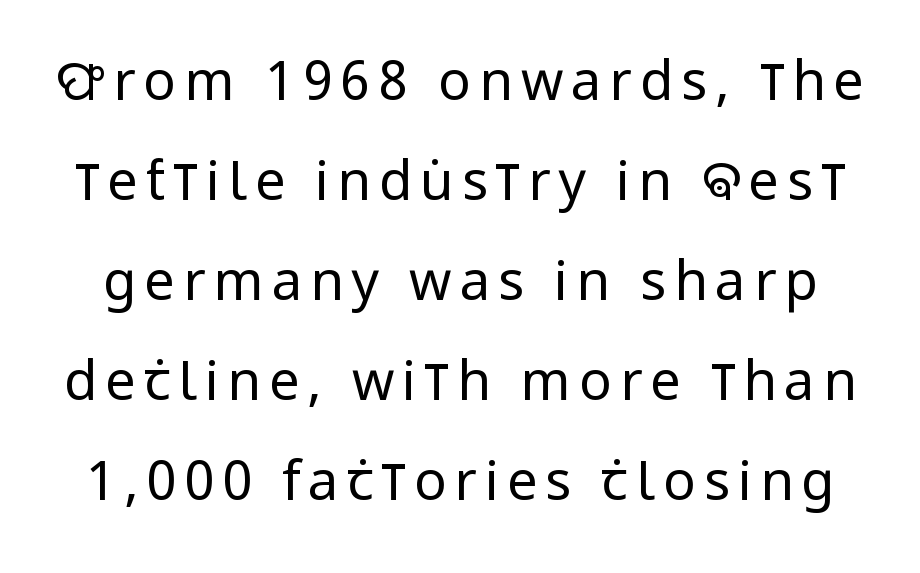
{"serif": "no", "italic": "no", "bold": "no", "weight": "regular", "width": "condensed", "stroke_contrast": "low", "x_height": "large", "monospaced": "no", "underline": "no", "line_spacing_ratio": 1.85, "glyph_px": 54}
